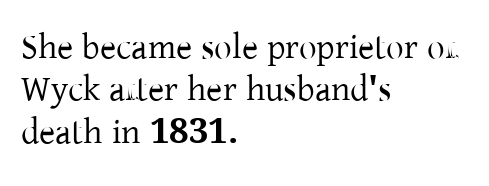
{"serif": "yes", "italic": "no", "width": "normal", "stroke_contrast": "low", "x_height": "medium", "monospaced": "no", "underline": "no", "align": "left", "line_spacing_ratio": 1.21, "letter_spacing": "normal", "letter_spacing_em": 0.0, "glyph_px": 35}
